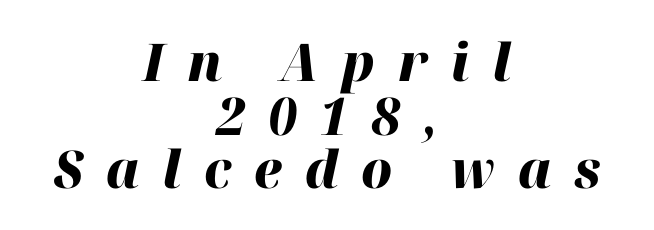
Q: Is the text bold? A: Yes.
Q: Is the text italic (slanted)? A: Yes, it leans right by about 12 degrees.
Q: Is the text underlined? A: No.
Q: How is the paragraph aligned? A: Centered.
Q: Is the spacing between letters normal or unusually wide? A: Unusually wide.
Q: Is the spacing between lines tight, normal or loose? A: Tight.
Q: Width (condensed, normal, or wide)? A: Normal.
Q: Stroke contrast? A: High.
Q: x-height? A: Medium.
Q: Monospaced? A: No.
